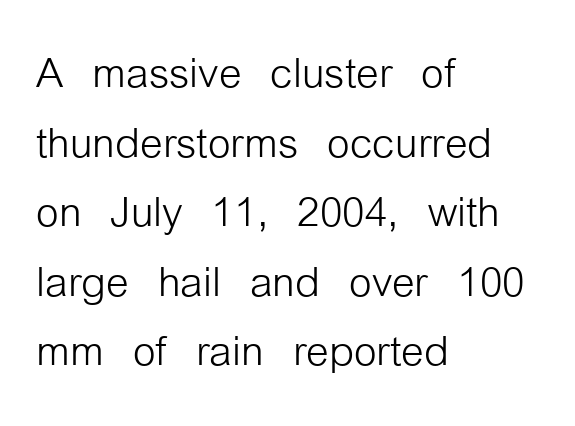
The image shows 58 px light, condensed sans-serif type, upright; set left-aligned, line spacing 1.2x, normal letter spacing, not underlined; low stroke contrast and a medium x-height.
